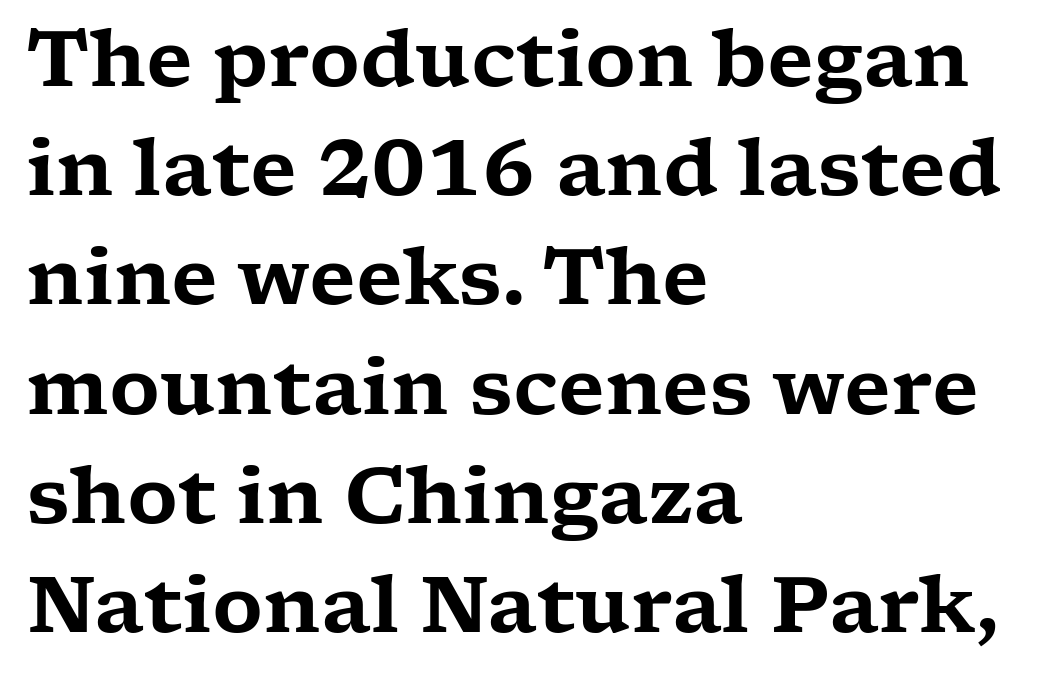
The image shows 78 px wide serif type, upright; set left-aligned, normal line spacing (1.4x), normal letter spacing, not underlined; low stroke contrast and a medium x-height.
